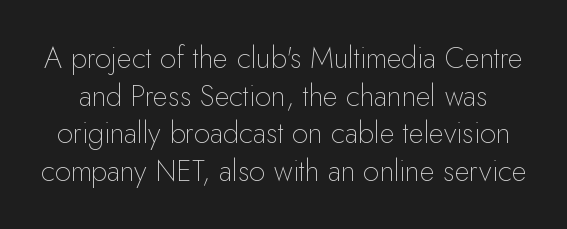
The image shows 29 px thin sans-serif type, upright; set normal line spacing (1.3x), normal letter spacing, not underlined; low stroke contrast and a small x-height.
